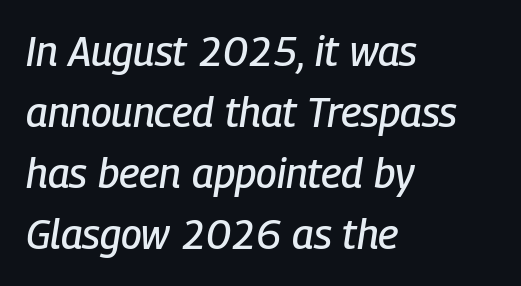
Line spacing here is normal. The specimen omits any rule beneath the text block's lines. Every character sits at an angle, as italics do. Character widths vary here, with narrow letters taking less room than wide ones. These lines keep a tight, regular rhythm from letter to letter.
